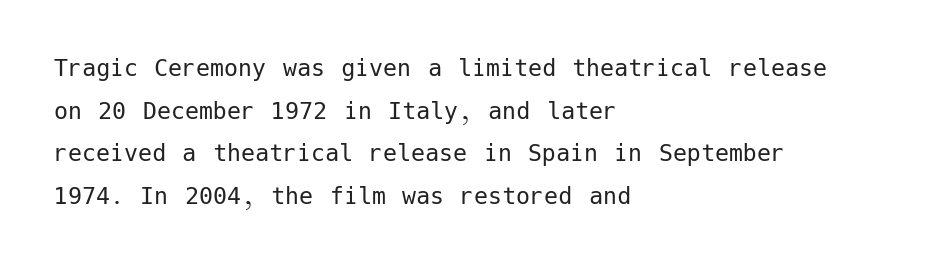
{"serif": "no", "italic": "no", "bold": "no", "weight": "regular", "width": "normal", "stroke_contrast": "low", "x_height": "medium", "underline": "no", "align": "left", "line_spacing": "normal", "line_spacing_ratio": 1.52, "letter_spacing": "normal", "letter_spacing_em": 0.0, "glyph_px": 28}
